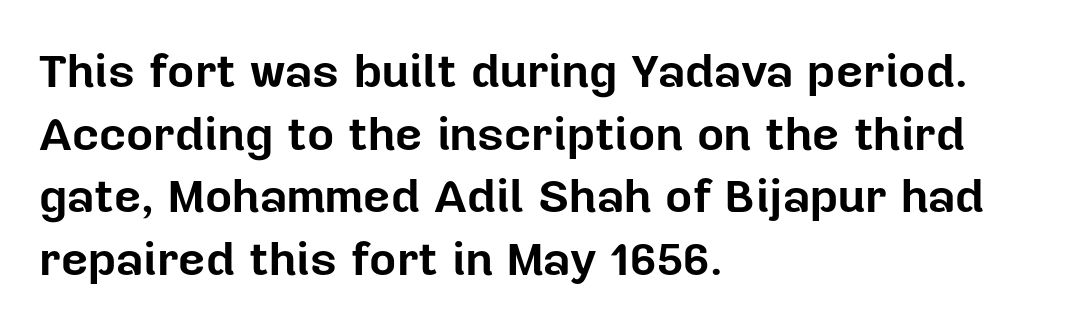
Looks like regular typesetting: each glyph gets only the width it needs. Do the letters lean? They stand straight. The type is set solid horizontally, with unmodified tracking. Chunky letters — that's bold for sure.
